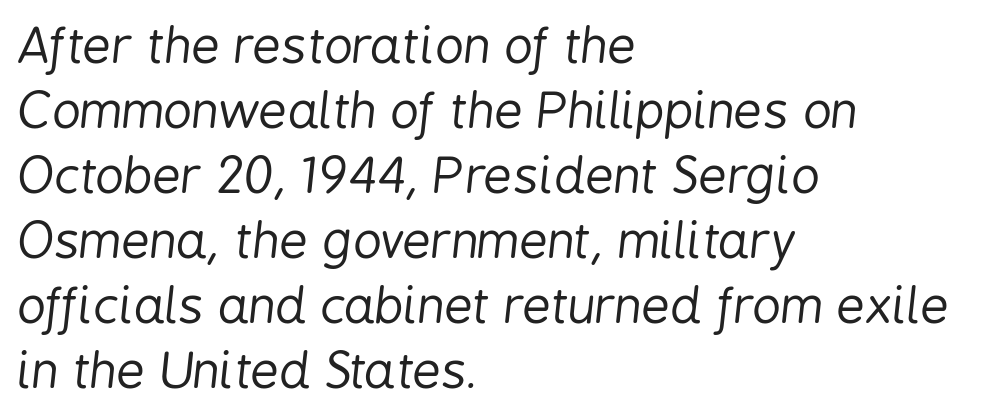
What stands out about the letter spacing? Nothing — it is the standard amount. Summary of weight: not heavy and not bold. The passage shown is typed in a proportional face where columns would drift. Any mark beneath the type? The region is blank. The lines in this sample share a left origin and differ only in where they stop. Line spacing here is normal.
